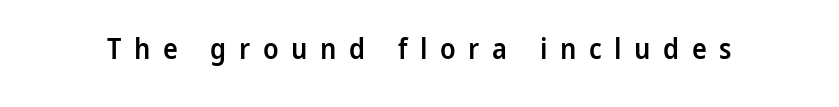
The image shows 28 px semibold sans-serif type, upright; set unusually wide letter spacing (+0.45 em), not underlined; low stroke contrast and a medium x-height.
